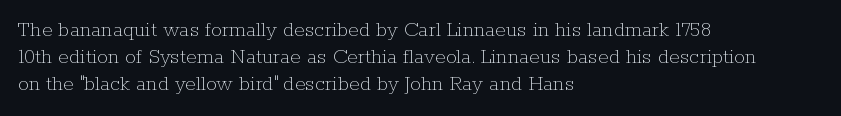
Q: Is the text bold? A: No.
Q: Is the text italic (slanted)? A: No, it is upright.
Q: Is the text underlined? A: No.
Q: How is the paragraph aligned? A: Left-aligned.
Q: Is the spacing between letters normal or unusually wide? A: Normal.
